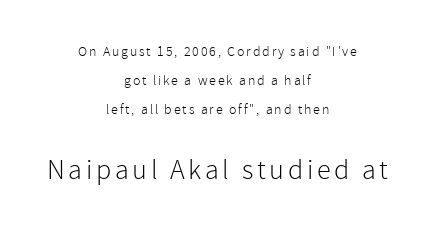
Block two is the big one; block one sits smaller above it. A student would call this center alignment; a typographer would say set centered. Loosely led — the rows are spread out. The space directly below the letters is spotless. Observe the absence of serifs on each vertical stroke in this sample. These lines were composed using upright roman letters.
